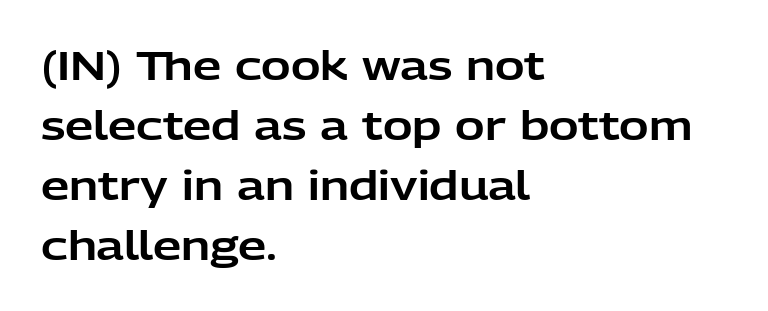
Interline gaps are of average width in this sample. Italic? Not at all — the glyphs are vertical. Each row of text sits above clean, open space. Tracking here is standard; glyphs follow each other at the usual distance. This sample uses a sans-serif face. Looks like regular typesetting: each glyph gets only the width it needs.
